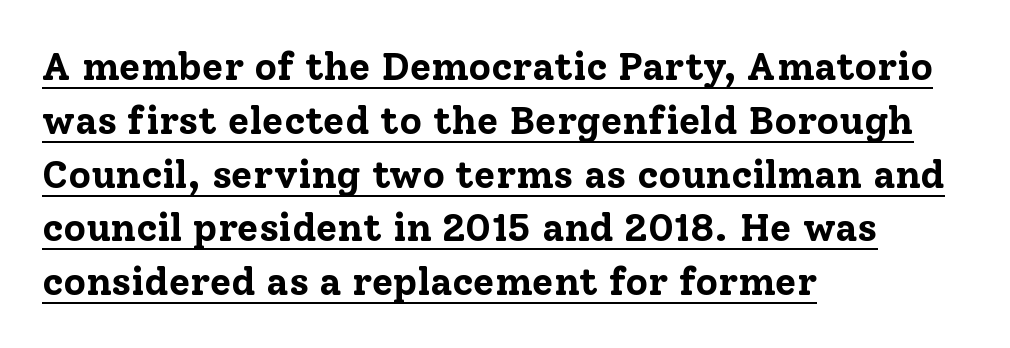
Q: Is the text bold? A: Yes.
Q: Is the text italic (slanted)? A: No, it is upright.
Q: Is the typeface a serif or a sans-serif typeface? A: Serif.
Q: Is the text underlined? A: Yes.
Q: How is the paragraph aligned? A: Left-aligned.
Q: Is the spacing between letters normal or unusually wide? A: Normal.
Q: Is the spacing between lines tight, normal or loose? A: Normal.
Q: Width (condensed, normal, or wide)? A: Normal.
Q: Stroke contrast? A: Low.
Q: x-height? A: Medium.
Q: Monospaced? A: No.
